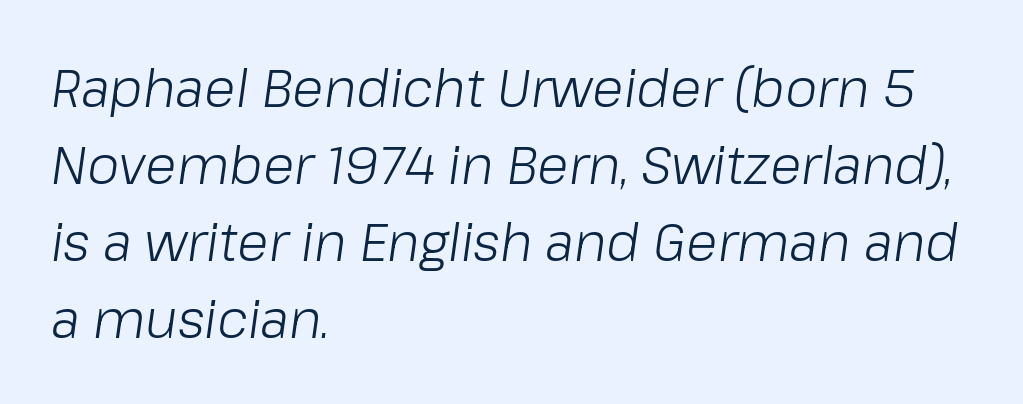
This sample keeps an unexceptional amount of space between lines. These lines stack with their left ends in a neat column. A quiet, ordinary-to-light weight characterises the typeface. Proportional: the letters do not fall into vertical columns. In terms of posture, this sample is oblique.
